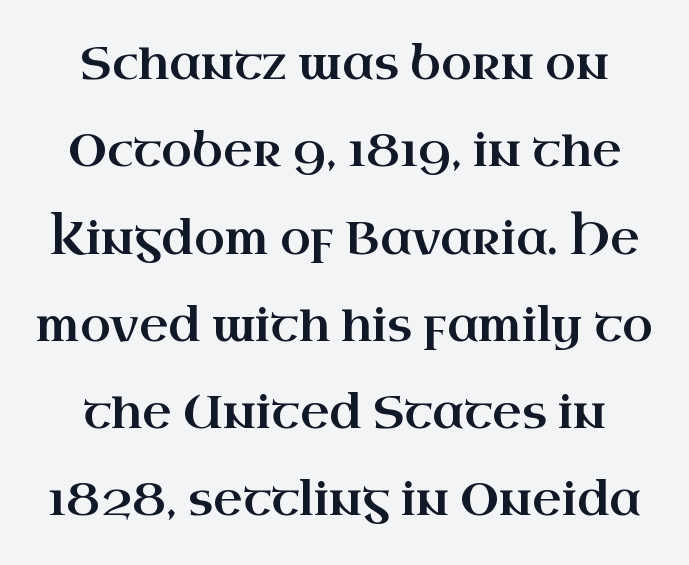
Q: Is the text italic (slanted)? A: No, it is upright.
Q: Is the typeface a serif or a sans-serif typeface? A: Serif.
Q: Is the text underlined? A: No.
Q: Is the spacing between letters normal or unusually wide? A: Normal.
Q: Is the spacing between lines tight, normal or loose? A: Loose.
Q: Width (condensed, normal, or wide)? A: Wide.
Q: Stroke contrast? A: High.
Q: x-height? A: Small.
Q: Monospaced? A: No.
